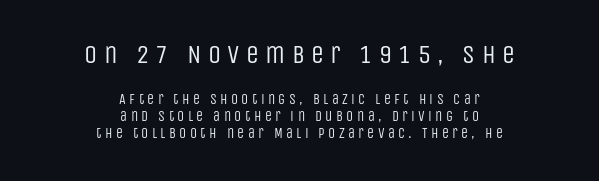
{"italic": "no", "bold": "no", "underline": "no", "align": "center", "line_spacing_ratio": 1.2, "letter_spacing": "wide", "letter_spacing_em": 0.24, "larger_block": "first", "size_ratio": 1.86, "glyph_px": 26}
